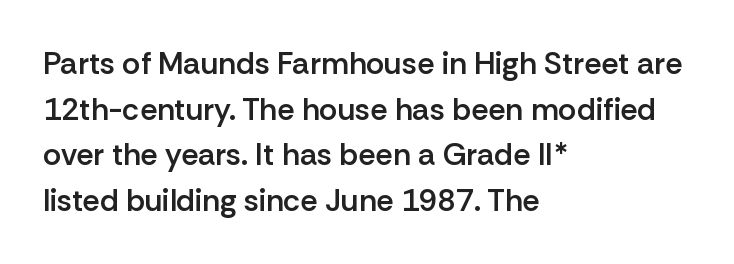
Examine the stroke ends and you'll find no serifs. Typeset ragged right — the left edge is the straight one. Tall strokes in this sample are plumb rather than angled. How would I describe the line gaps? Plain and ordinary. Is this a fixed-width face? No — the glyphs have proportional, varying widths.
